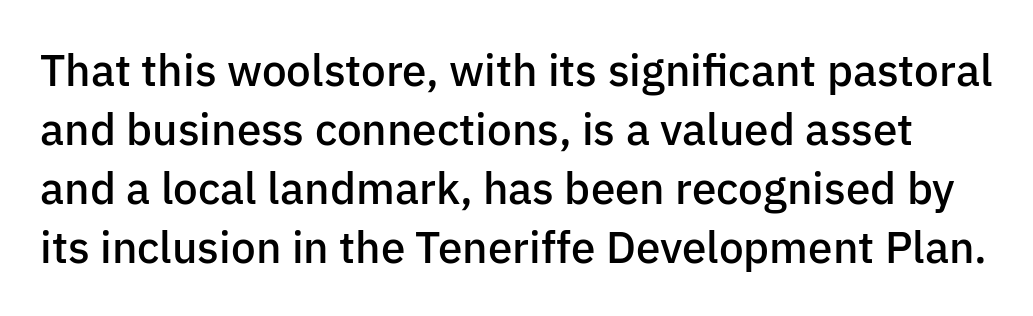
The space between consecutive lines is moderate. The strokes are fattened partway — semibold, not bold. Posture: vertical. Grotesque or geometric, the face here clearly has no serifs.
